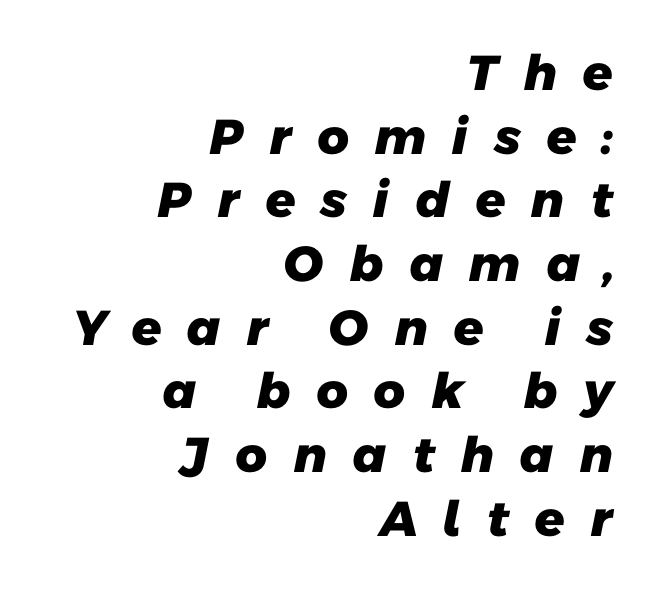
These lines carry a lot of weight — the face is fully bold. Looks like regular typesetting: each glyph gets only the width it needs. The area under the type is left untouched. This sample uses expanded letter spacing, leaving extra air between glyphs.
